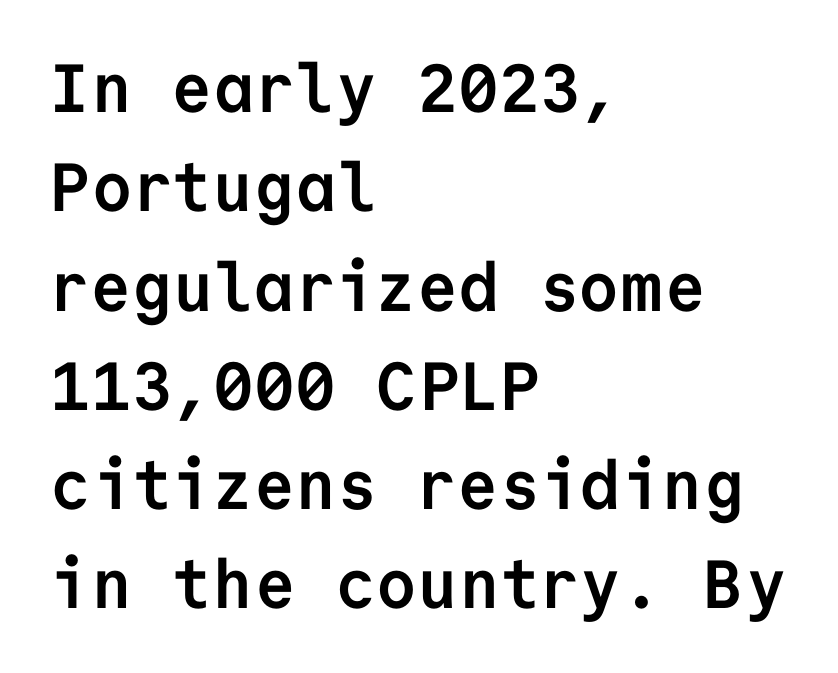
Q: Is the text bold? A: Yes.
Q: Is the text italic (slanted)? A: No, it is upright.
Q: Is the typeface a serif or a sans-serif typeface? A: Sans-serif.
Q: Is the text underlined? A: No.
Q: How is the paragraph aligned? A: Left-aligned.
Q: Is the spacing between letters normal or unusually wide? A: Normal.
Q: Is the spacing between lines tight, normal or loose? A: Normal.
Q: Width (condensed, normal, or wide)? A: Normal.
Q: Stroke contrast? A: Low.
Q: x-height? A: Medium.
Q: Monospaced? A: Yes.
